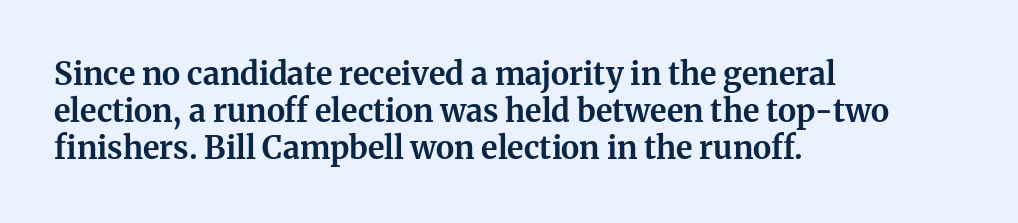
The image shows 31 px bold serif type, upright; set left-aligned, line spacing 1.2x, normal letter spacing, not underlined; medium stroke contrast and a medium x-height.
